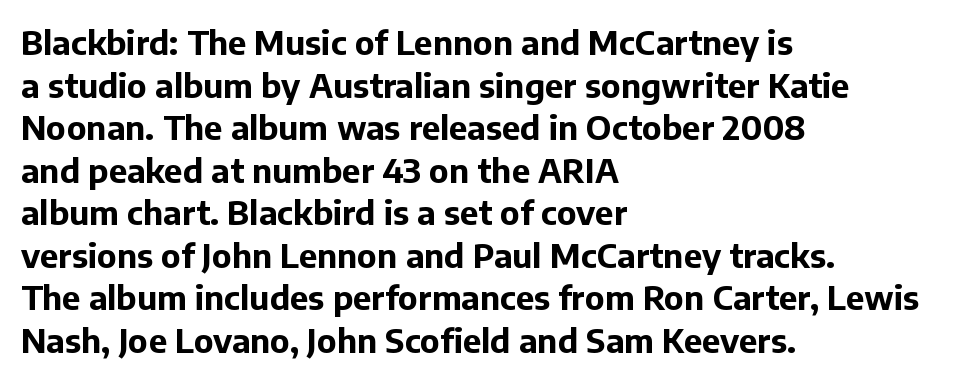
The image shows 33 px bold sans-serif type, upright; set left-aligned, normal line spacing (1.29x), normal letter spacing, not underlined; low stroke contrast and a medium x-height.
